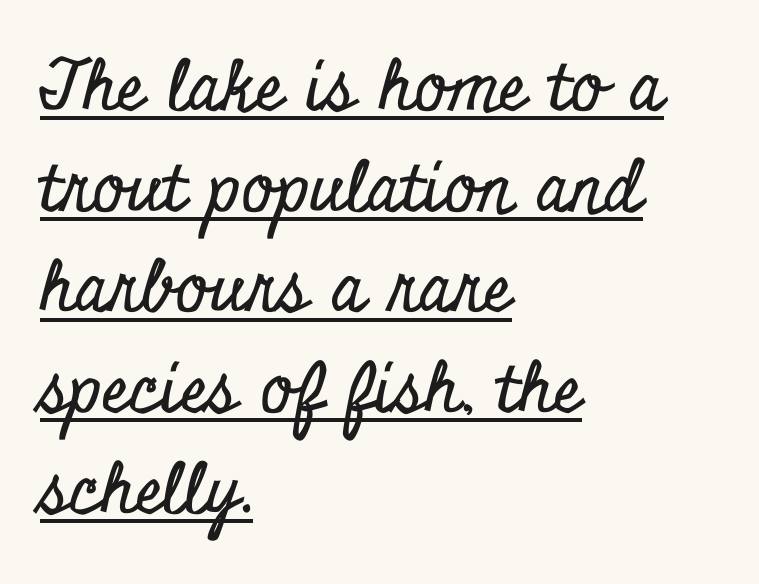
The image shows 69 px condensed serif type; set left-aligned, normal line spacing (1.46x), normal letter spacing, underlined; low stroke contrast and a small x-height.
